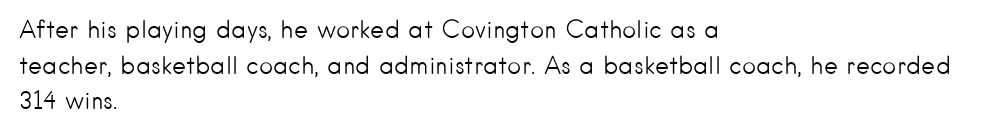
{"italic": "no", "bold": "no", "underline": "no", "align": "left", "line_spacing": "normal", "line_spacing_ratio": 1.48, "letter_spacing": "normal", "letter_spacing_em": 0.0, "glyph_px": 24}
